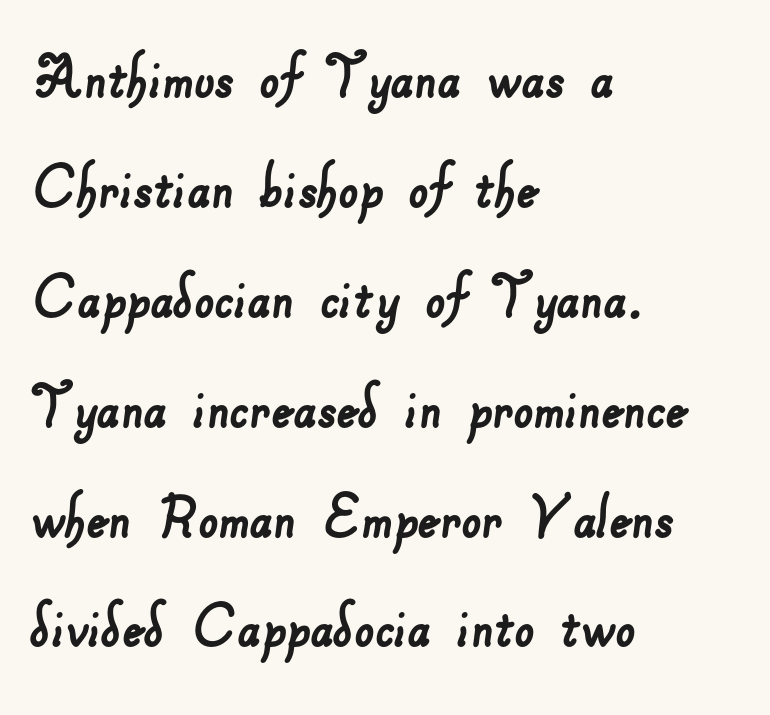
{"serif": "no", "width": "normal", "stroke_contrast": "low", "x_height": "small", "monospaced": "no", "underline": "no", "align": "left", "line_spacing": "normal", "line_spacing_ratio": 1.57, "letter_spacing": "normal", "letter_spacing_em": 0.0, "glyph_px": 70}
